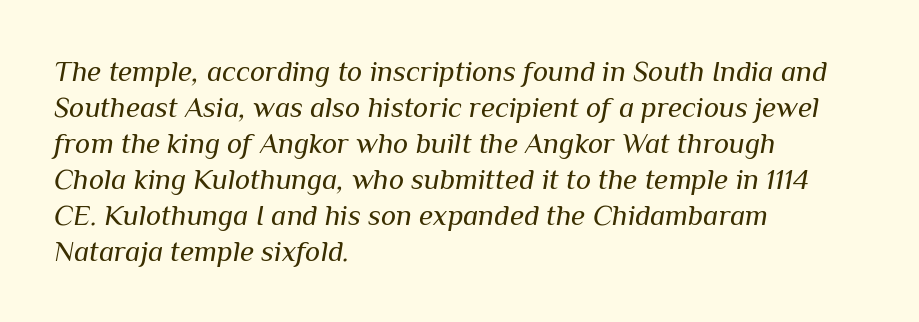
Q: Is the text bold? A: No.
Q: Is the text italic (slanted)? A: Yes, it leans right by about 10 degrees.
Q: Is the text underlined? A: No.
Q: How is the paragraph aligned? A: Left-aligned.
Q: Is the spacing between letters normal or unusually wide? A: Normal.
Q: Width (condensed, normal, or wide)? A: Normal.
Q: Stroke contrast? A: Medium.
Q: x-height? A: Medium.
Q: Monospaced? A: No.
